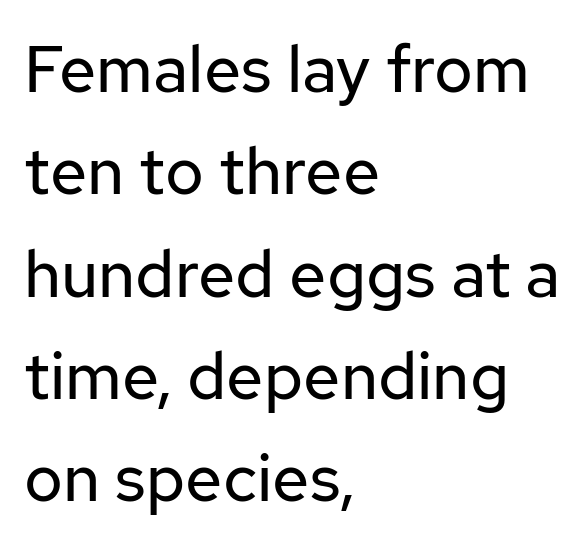
Q: Is the text bold? A: No.
Q: Is the text italic (slanted)? A: No, it is upright.
Q: Is the typeface a serif or a sans-serif typeface? A: Sans-serif.
Q: Is the text underlined? A: No.
Q: How is the paragraph aligned? A: Left-aligned.
Q: Is the spacing between letters normal or unusually wide? A: Normal.
Q: Is the spacing between lines tight, normal or loose? A: Normal.
Q: Width (condensed, normal, or wide)? A: Normal.
Q: Stroke contrast? A: Low.
Q: x-height? A: Medium.
Q: Monospaced? A: No.
